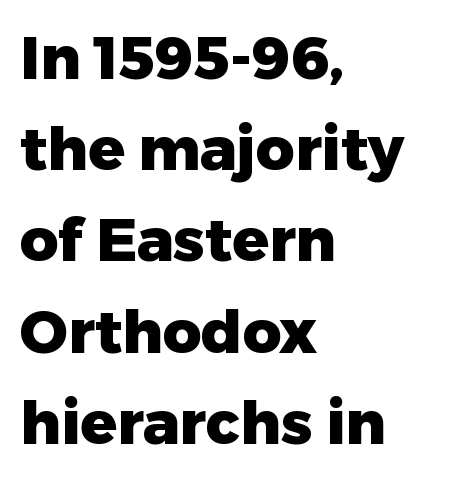
The image shows 60 px heavy sans-serif type, upright; set left-aligned, normal line spacing (1.52x), normal letter spacing, not underlined; low stroke contrast and a medium x-height.
